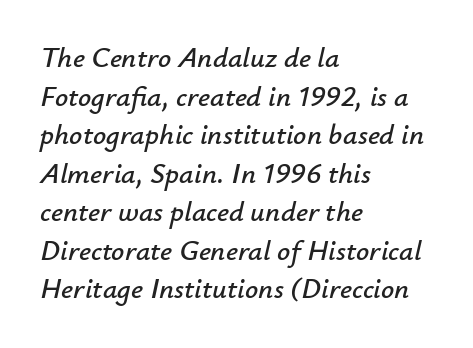
Honestly, the row spacing looks completely unremarkable. Tall strokes in this sample are angled rather than plumb. Honestly, there is no underline to notice here at all. Spacing verdict: proportional, widths tailored to each character.
